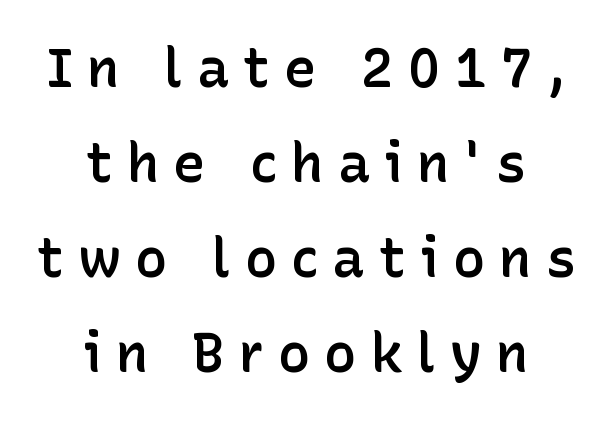
{"serif": "no", "italic": "no", "bold": "semi", "weight": "semibold", "width": "normal", "stroke_contrast": "low", "x_height": "medium", "monospaced": "no", "underline": "no", "align": "center", "line_spacing_ratio": 1.76, "letter_spacing": "wide", "letter_spacing_em": 0.26, "glyph_px": 54}
